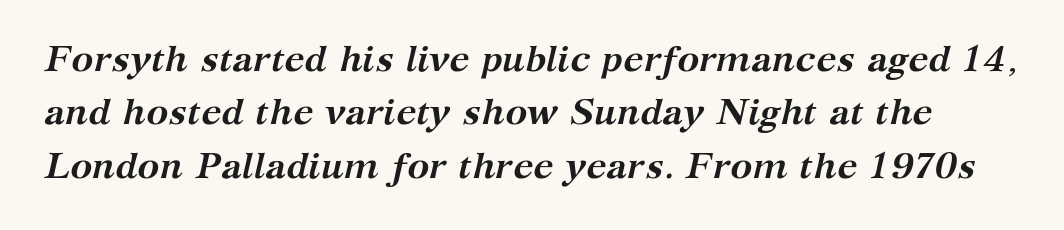
The image shows 37 px semibold serif type, italic (leaning right); set normal line spacing (1.44x), normal letter spacing, not underlined; medium stroke contrast and a medium x-height.
